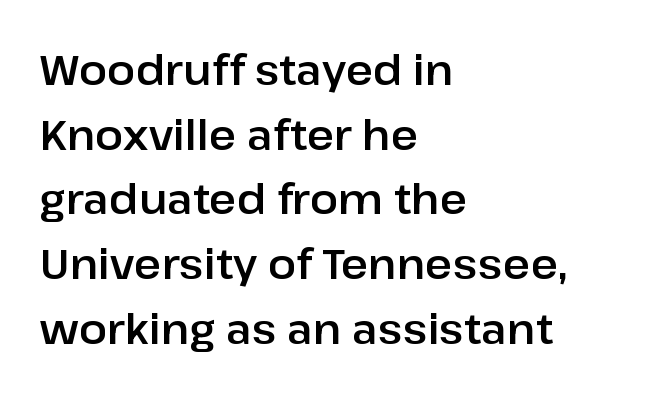
Q: Is the text italic (slanted)? A: No, it is upright.
Q: Is the typeface a serif or a sans-serif typeface? A: Sans-serif.
Q: Is the text underlined? A: No.
Q: How is the paragraph aligned? A: Left-aligned.
Q: Is the spacing between letters normal or unusually wide? A: Normal.
Q: Is the spacing between lines tight, normal or loose? A: Normal.
Q: Width (condensed, normal, or wide)? A: Normal.
Q: Stroke contrast? A: Low.
Q: x-height? A: Medium.
Q: Monospaced? A: No.
